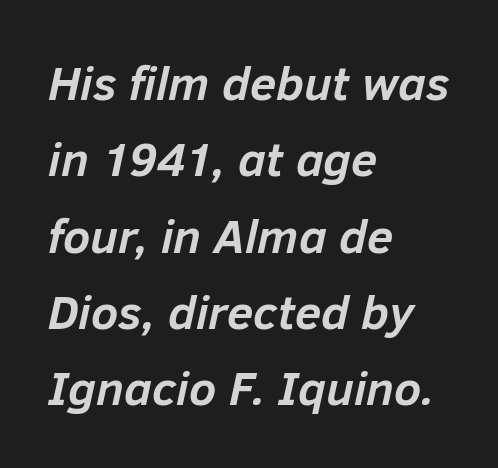
Q: Is the text bold? A: Yes.
Q: Is the text italic (slanted)? A: Yes, it leans right by about 12 degrees.
Q: Is the text underlined? A: No.
Q: How is the paragraph aligned? A: Left-aligned.
Q: Is the spacing between letters normal or unusually wide? A: Normal.
Q: Is the spacing between lines tight, normal or loose? A: Normal.
Q: Width (condensed, normal, or wide)? A: Normal.
Q: Stroke contrast? A: Low.
Q: x-height? A: Medium.
Q: Monospaced? A: No.
